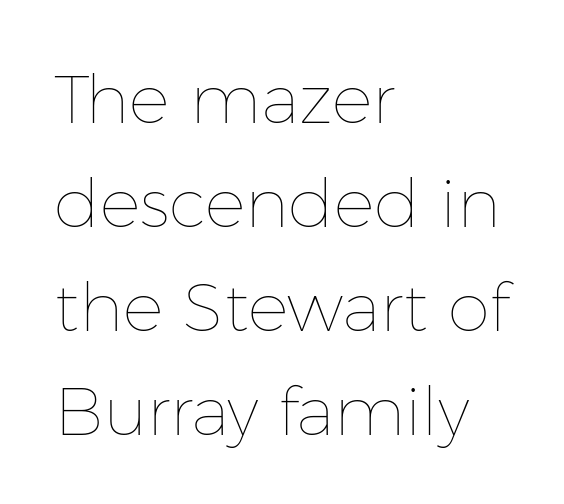
Q: Is the text bold? A: No.
Q: Is the text italic (slanted)? A: No, it is upright.
Q: Is the text underlined? A: No.
Q: How is the paragraph aligned? A: Left-aligned.
Q: Is the spacing between letters normal or unusually wide? A: Normal.
Q: Is the spacing between lines tight, normal or loose? A: Normal.
Q: Width (condensed, normal, or wide)? A: Normal.
Q: Stroke contrast? A: Low.
Q: x-height? A: Medium.
Q: Monospaced? A: No.
